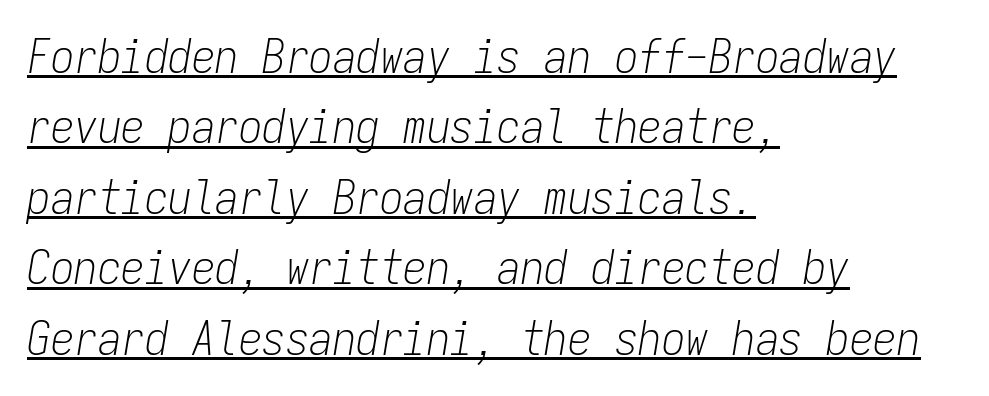
The image shows 47 px light, condensed type, italic (leaning right), monospaced; set left-aligned, normal line spacing (1.5x), normal letter spacing, underlined; low stroke contrast and a medium x-height.
